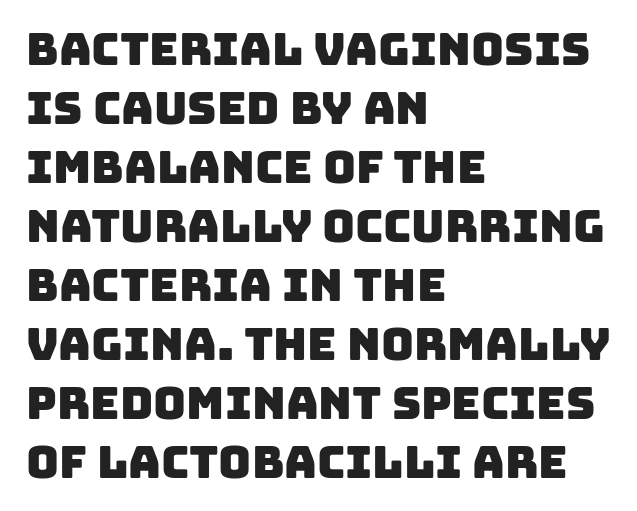
This sample uses plain, unmodified letter spacing. The paragraph has a hard left edge and a soft right edge. Summary of vertical rhythm: regular, with standard interline spacing. Descenders hang freely into open space. Note the varied advance widths — an 'i' is clearly narrower than an 'm'.
